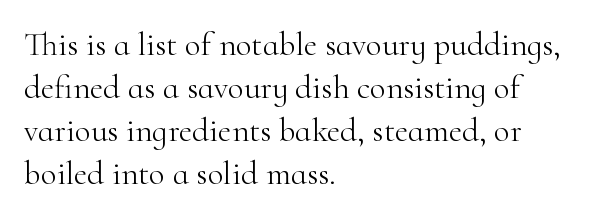
The image shows 33 px light serif type, upright; set left-aligned, normal line spacing (1.3x), normal letter spacing, not underlined; high stroke contrast and a small x-height.
